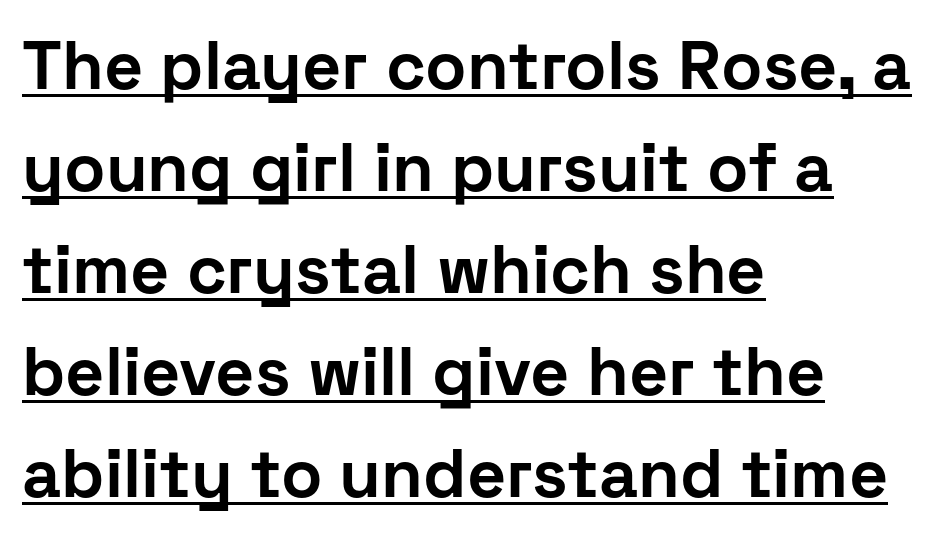
{"serif": "no", "italic": "no", "bold": "yes", "weight": "bold", "width": "normal", "stroke_contrast": "low", "x_height": "medium", "monospaced": "no", "underline": "yes", "align": "left", "line_spacing": "normal", "line_spacing_ratio": 1.5, "letter_spacing": "normal", "letter_spacing_em": 0.0, "glyph_px": 68}
